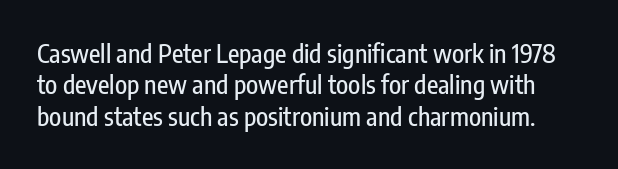
A normal amount of white space separates one row of letters from the next. The glyphs are unaccompanied by any horizontal stroke below them. The letterforms sit shoulder to shoulder at normal distance. In terms of posture, this sample is upright.
